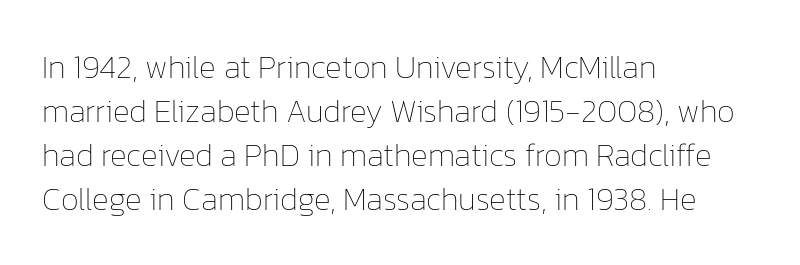
Ink coverage per letter is moderate at most. Underline: absent. These lines stack with their left ends in a neat column. This sample uses an upright cut, with every glyph sitting square on the baseline. Interline gaps are of average width in this sample.
